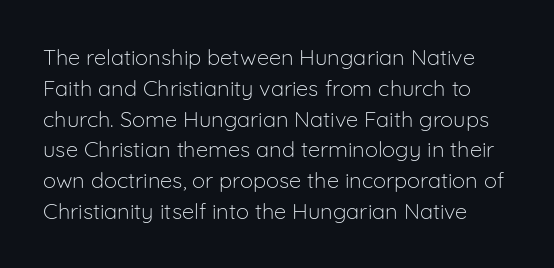
The line texture is even and compact thanks to regular tracking. Weight: not bold — regular or lighter. Bare-footed words on every line. Italic: no, the glyphs are upright roman. Normally led — the rows are evenly, conventionally spaced.
